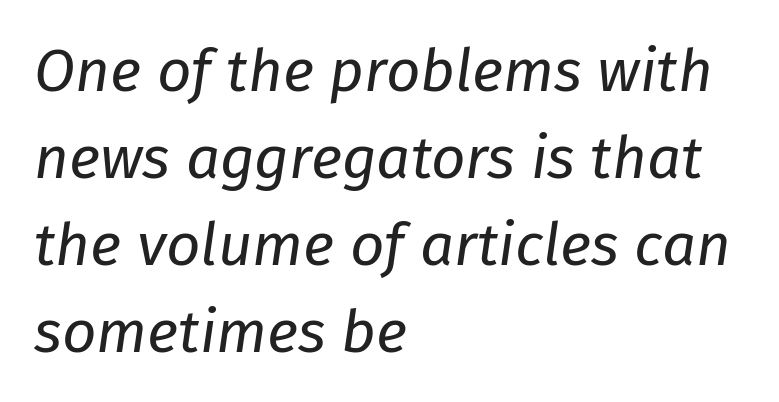
The image shows 60 px regular-weight type, italic (leaning right); set left-aligned, normal line spacing (1.45x), normal letter spacing, not underlined; low stroke contrast and a medium x-height.
